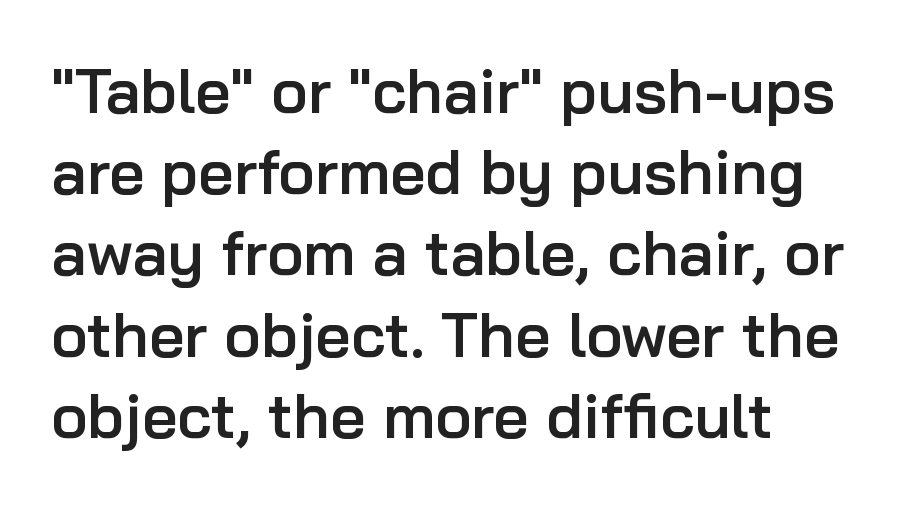
{"serif": "no", "italic": "no", "bold": "semi", "weight": "semibold", "width": "normal", "stroke_contrast": "low", "x_height": "medium", "monospaced": "no", "underline": "no", "line_spacing": "normal", "line_spacing_ratio": 1.31, "letter_spacing": "normal", "letter_spacing_em": 0.0, "glyph_px": 62}
